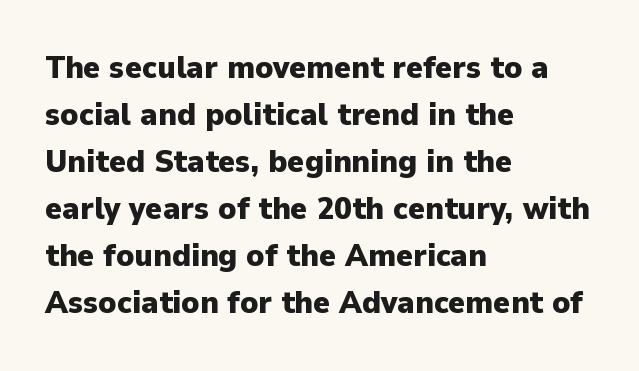
Q: Is the text bold? A: Yes.
Q: Is the text italic (slanted)? A: No, it is upright.
Q: Is the typeface a serif or a sans-serif typeface? A: Sans-serif.
Q: Is the text underlined? A: No.
Q: How is the paragraph aligned? A: Left-aligned.
Q: Is the spacing between letters normal or unusually wide? A: Normal.
Q: Is the spacing between lines tight, normal or loose? A: Normal.
Q: Width (condensed, normal, or wide)? A: Normal.
Q: Stroke contrast? A: Low.
Q: x-height? A: Medium.
Q: Monospaced? A: No.
